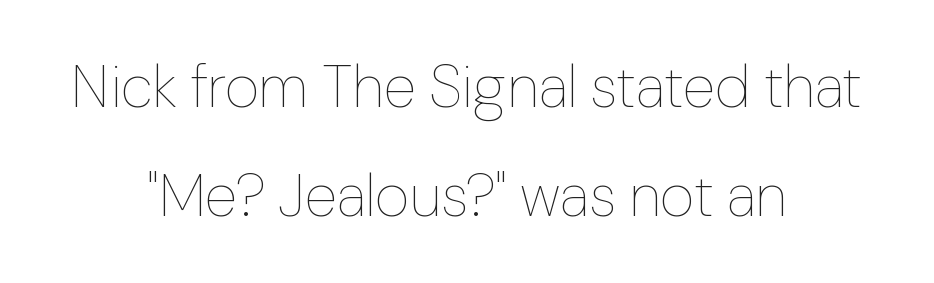
{"italic": "no", "bold": "no", "weight": "thin", "width": "normal", "stroke_contrast": "low", "x_height": "medium", "monospaced": "no", "underline": "no", "align": "center", "line_spacing_ratio": 1.82, "letter_spacing": "normal", "letter_spacing_em": 0.0, "glyph_px": 60}
